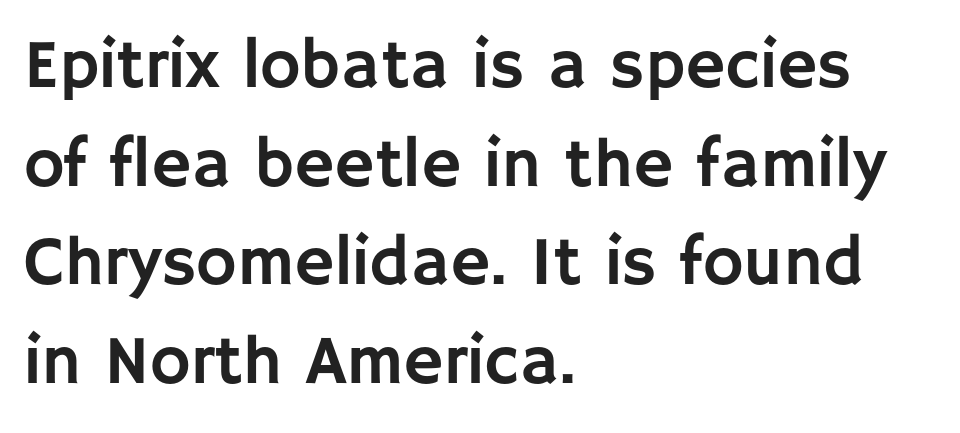
The image shows 69 px sans-serif type, upright; set left-aligned, normal line spacing (1.43x), normal letter spacing, not underlined; low stroke contrast and a large x-height.
